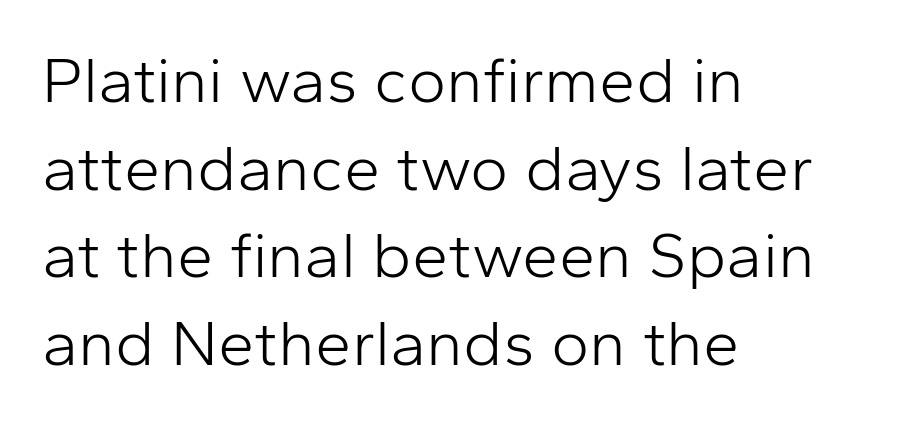
Q: Is the text bold? A: No.
Q: Is the text italic (slanted)? A: No, it is upright.
Q: Is the typeface a serif or a sans-serif typeface? A: Sans-serif.
Q: Is the text underlined? A: No.
Q: How is the paragraph aligned? A: Left-aligned.
Q: Is the spacing between letters normal or unusually wide? A: Normal.
Q: Is the spacing between lines tight, normal or loose? A: Normal.
Q: Width (condensed, normal, or wide)? A: Normal.
Q: Stroke contrast? A: Low.
Q: x-height? A: Medium.
Q: Monospaced? A: No.
